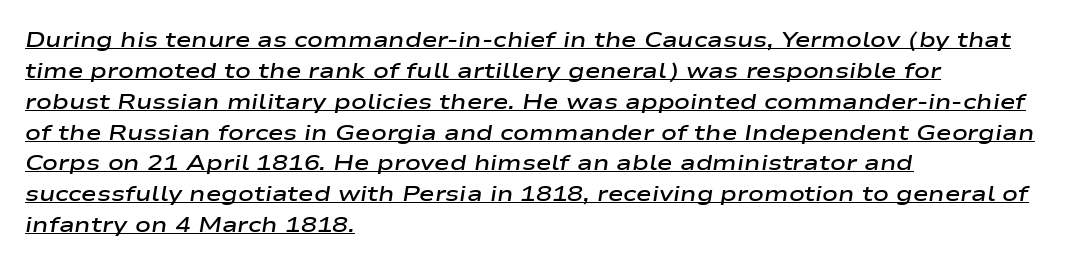
{"italic": "yes", "lean": "right", "slant_degrees": 9, "bold": "semi", "underline": "yes", "align": "left", "line_spacing": "normal", "line_spacing_ratio": 1.47, "letter_spacing": "normal", "letter_spacing_em": 0.0, "glyph_px": 21}
